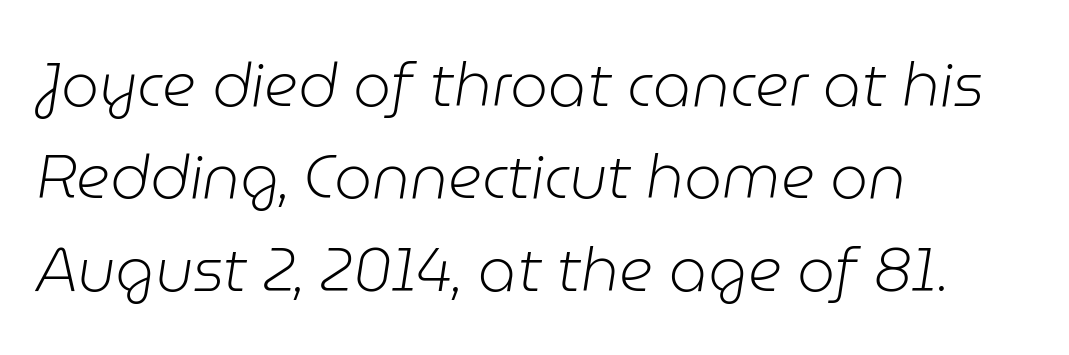
{"italic": "yes", "lean": "right", "slant_degrees": 9, "bold": "no", "weight": "light", "width": "normal", "stroke_contrast": "low", "x_height": "medium", "monospaced": "no", "underline": "no", "align": "left", "line_spacing": "normal", "line_spacing_ratio": 1.54, "letter_spacing": "normal", "letter_spacing_em": 0.0, "glyph_px": 60}
